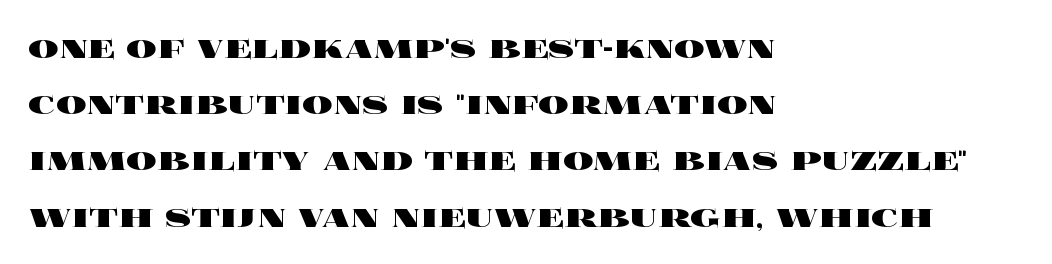
{"italic": "no", "bold": "yes", "weight": "heavy", "width": "wide", "x_height": "large", "monospaced": "no", "underline": "no", "align": "left", "line_spacing": "normal", "line_spacing_ratio": 1.48, "letter_spacing": "normal", "letter_spacing_em": 0.0, "glyph_px": 38}
